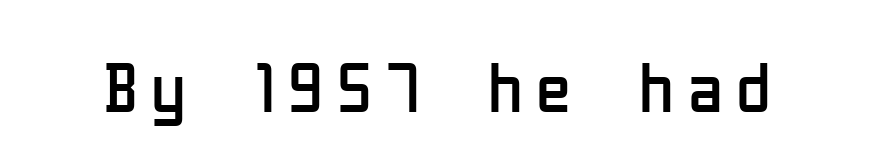
The image shows 71 px regular-weight, condensed sans-serif type, upright; set not underlined; low stroke contrast and a medium x-height.
